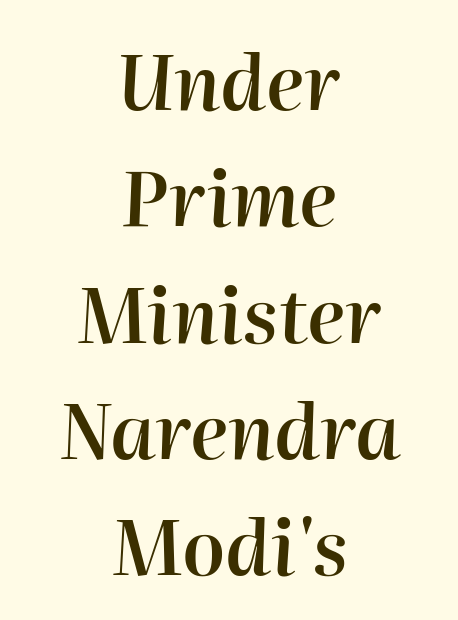
Q: Is the text bold? A: Semi-bold.
Q: Is the text italic (slanted)? A: Yes, it leans right by about 2 degrees.
Q: Is the text underlined? A: No.
Q: How is the paragraph aligned? A: Centered.
Q: Is the spacing between letters normal or unusually wide? A: Normal.
Q: Is the spacing between lines tight, normal or loose? A: Normal.
Q: Width (condensed, normal, or wide)? A: Normal.
Q: Stroke contrast? A: High.
Q: x-height? A: Medium.
Q: Monospaced? A: No.
